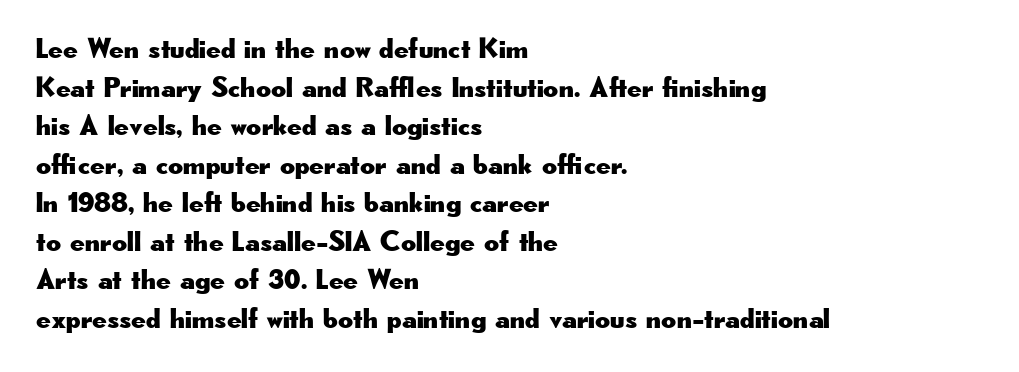
These lines are rendered in a variable-pitch font. Each letter's strokes conclude bluntly, with no projecting serifs. These lines are set flush left with a ragged right edge. Summary of vertical rhythm: regular, with standard interline spacing. The space directly below the letters is spotless.
